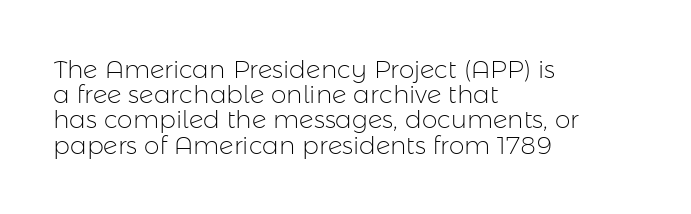
Q: Is the text bold? A: No.
Q: Is the text italic (slanted)? A: No, it is upright.
Q: Is the text underlined? A: No.
Q: How is the paragraph aligned? A: Left-aligned.
Q: Is the spacing between letters normal or unusually wide? A: Normal.
Q: Is the spacing between lines tight, normal or loose? A: Tight.
